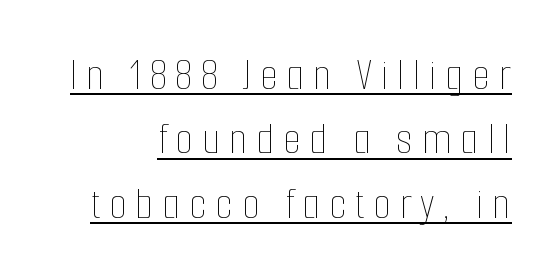
The image shows 47 px thin, condensed type, upright; set right-aligned, normal line spacing (1.37x), underlined; low stroke contrast and a medium x-height.
